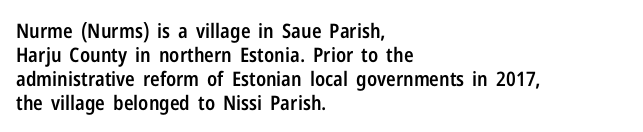
The image shows 20 px text type, upright; set left-aligned, line spacing 1.2x, normal letter spacing, not underlined.
